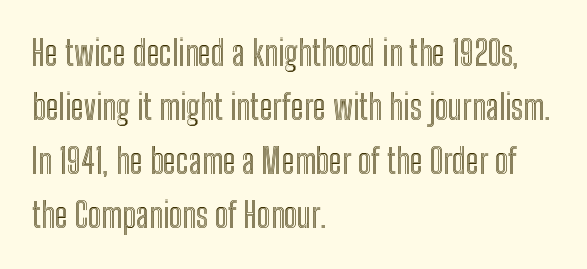
The image shows 34 px condensed type, upright; set left-aligned, normal line spacing (1.59x), normal letter spacing, not underlined; a medium x-height.
